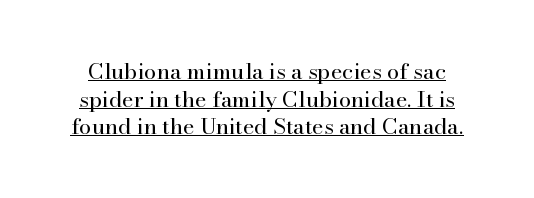
{"italic": "no", "bold": "no", "underline": "yes", "line_spacing": "normal", "line_spacing_ratio": 1.26, "letter_spacing": "normal", "letter_spacing_em": 0.0, "glyph_px": 22}
